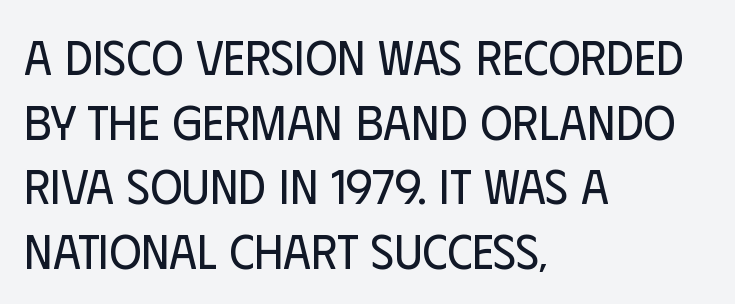
The tracking reads as untouched default to a designer's eye. Is the block centered? No — it sits flush against the left margin. Lines of text with bare space underneath. Is this a fixed-width face? No — the glyphs have proportional, varying widths. In terms of letterform style, serifs are entirely absent.
